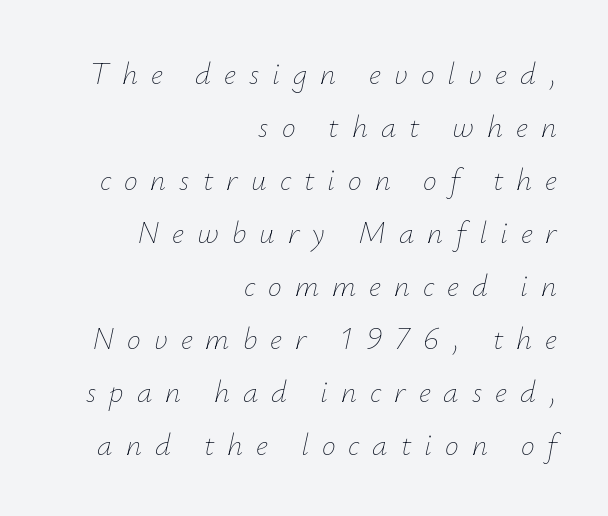
The gaps between neighbouring characters are conspicuously large. Quick note: italic. Every row of glyphs terminates at an identical x-position on the right. Rule under the text: the space is simply empty. On a weight scale, this lands at 450 or below.
